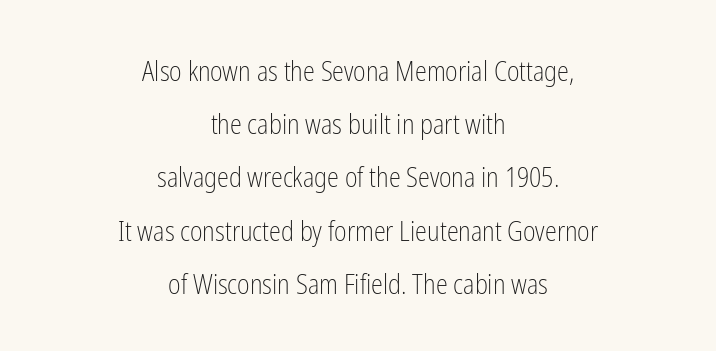
{"italic": "no", "bold": "no", "underline": "no", "align": "center", "line_spacing": "loose", "line_spacing_ratio": 1.97, "letter_spacing": "normal", "letter_spacing_em": 0.0, "glyph_px": 27}
